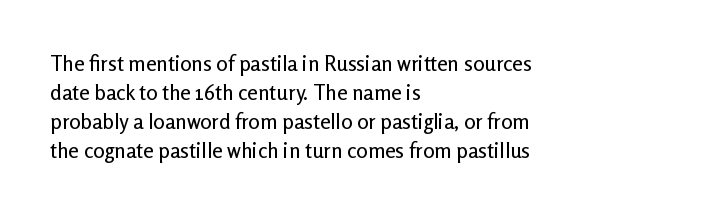
The image shows 21 px text type, upright; set left-aligned, normal line spacing (1.38x), normal letter spacing, not underlined.
